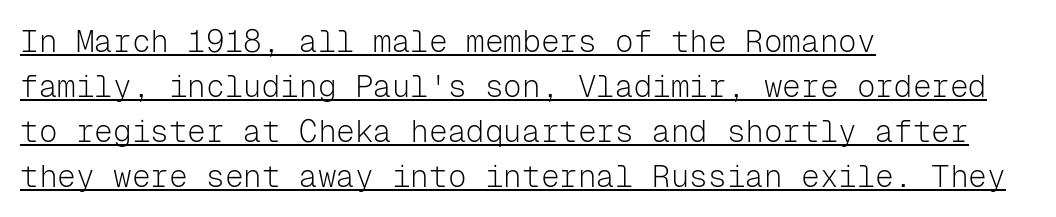
Q: Is the text bold? A: No.
Q: Is the text italic (slanted)? A: No, it is upright.
Q: Is the typeface a serif or a sans-serif typeface? A: Sans-serif.
Q: Is the text underlined? A: Yes.
Q: How is the paragraph aligned? A: Left-aligned.
Q: Is the spacing between letters normal or unusually wide? A: Normal.
Q: Is the spacing between lines tight, normal or loose? A: Normal.
Q: Width (condensed, normal, or wide)? A: Normal.
Q: Stroke contrast? A: Low.
Q: x-height? A: Medium.
Q: Monospaced? A: Yes.
